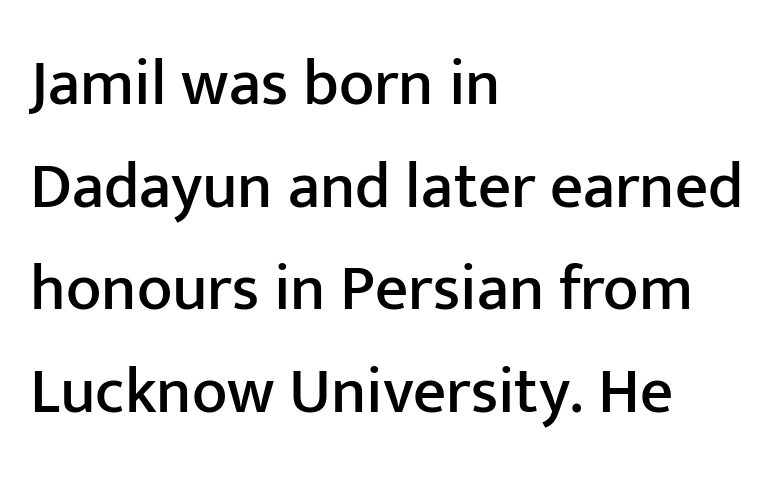
{"serif": "no", "italic": "no", "width": "normal", "stroke_contrast": "low", "x_height": "medium", "monospaced": "no", "underline": "no", "align": "left", "line_spacing": "normal", "line_spacing_ratio": 1.58, "letter_spacing": "normal", "letter_spacing_em": 0.0, "glyph_px": 65}
